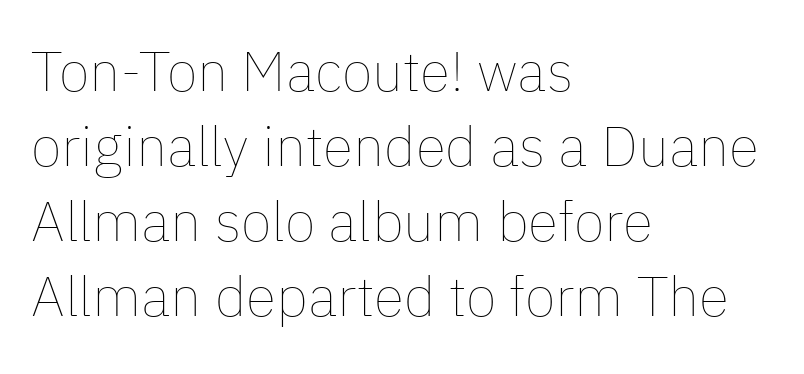
Horizontally, the lines are justified to the leading edge only. This sample uses an upright cut, with every glyph sitting square on the baseline. Each new line begins a customary step beneath the previous one. The gaps between neighbouring characters are ordinary and unremarkable. Do the characters align in a grid? No, the font is proportional.
